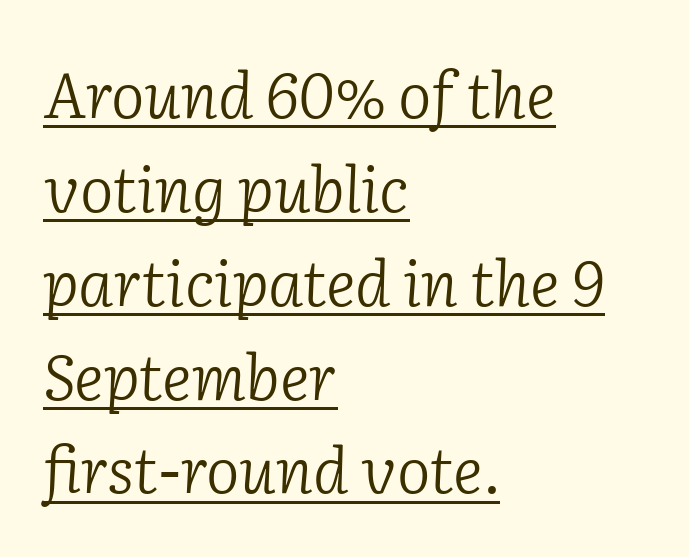
The image shows 63 px light serif type, italic (leaning right); set left-aligned, normal line spacing (1.49x), normal letter spacing, underlined; low stroke contrast and a medium x-height.
